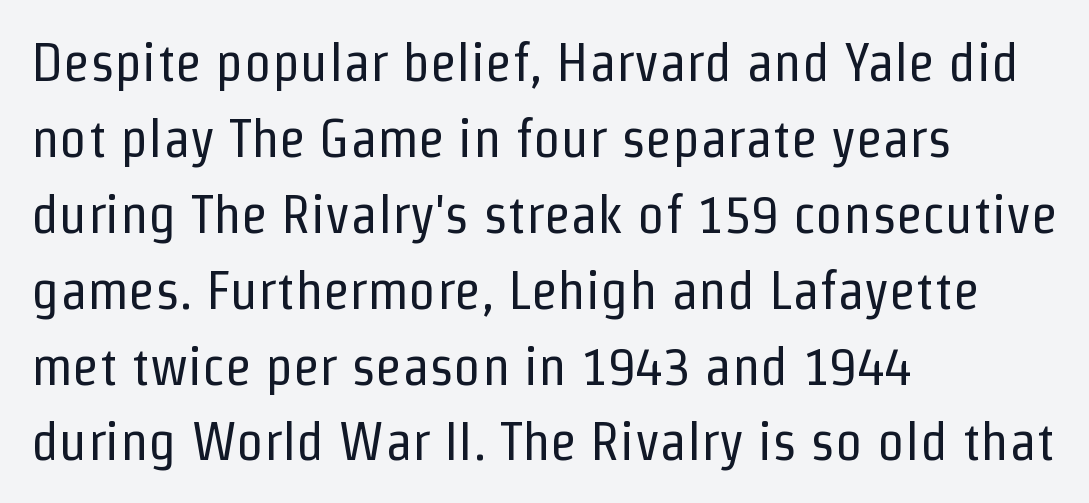
{"serif": "no", "italic": "no", "bold": "no", "weight": "regular", "width": "condensed", "stroke_contrast": "low", "x_height": "medium", "monospaced": "no", "underline": "no", "align": "left", "line_spacing": "normal", "line_spacing_ratio": 1.38, "letter_spacing": "normal", "letter_spacing_em": 0.0, "glyph_px": 55}
